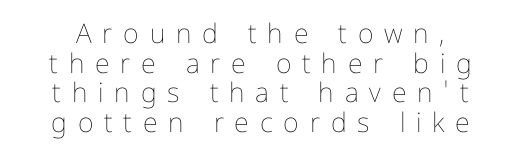
Q: Is the text bold? A: No.
Q: Is the text italic (slanted)? A: No, it is upright.
Q: Is the text underlined? A: No.
Q: Is the spacing between letters normal or unusually wide? A: Unusually wide.
Q: Is the spacing between lines tight, normal or loose? A: Tight.
